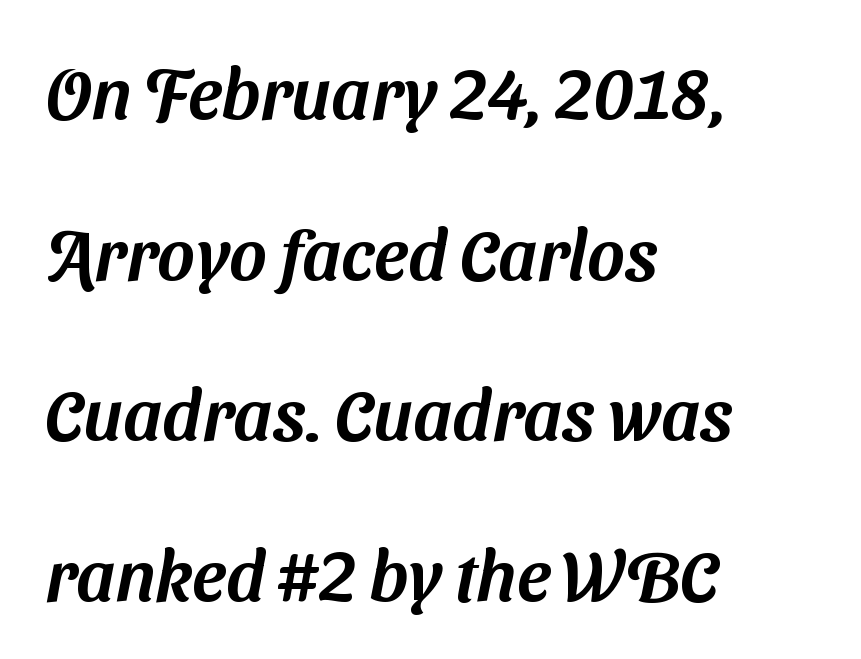
Successive baselines arrive slowly, with a big drop between each. Any mark beneath the type? The region is blank. Each word holds together tightly as a unit, with standard inter-letter gaps. The lines are quadded left. A typesetter would label this face a sans. The rendering uses natural spacing where letterforms have individual widths.
